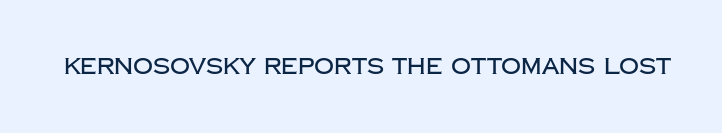
{"italic": "no", "underline": "no", "letter_spacing": "normal", "letter_spacing_em": 0.0, "glyph_px": 22}
